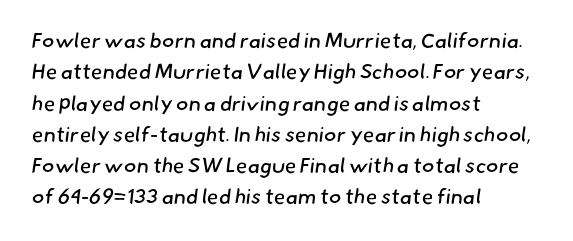
The image shows 21 px text type; set left-aligned, normal line spacing (1.49x), normal letter spacing, not underlined.
